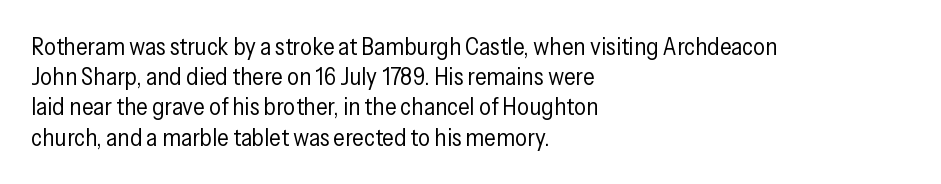
{"italic": "no", "bold": "no", "underline": "no", "align": "left", "line_spacing": "normal", "line_spacing_ratio": 1.26, "letter_spacing": "normal", "letter_spacing_em": 0.0, "glyph_px": 24}
